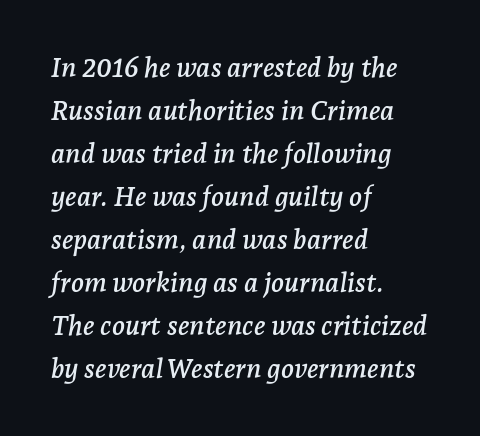
Leftover space on each line is placed entirely after the last word. Does the leading feel generous? No, just average. Notice how the stems are inclined rather than vertical — that's the hallmark of italics. The line texture is even and compact thanks to regular tracking. Only glyphs here, with clear space below each row.
